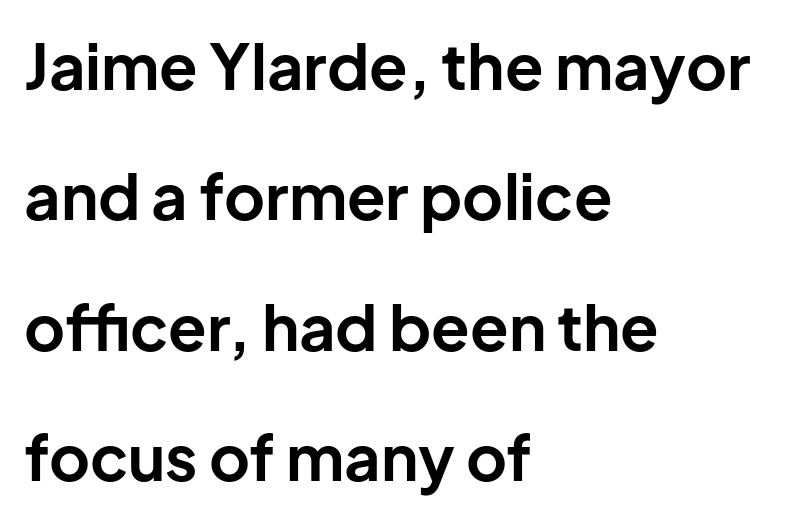
{"serif": "no", "italic": "no", "bold": "yes", "weight": "bold", "width": "normal", "stroke_contrast": "low", "x_height": "medium", "monospaced": "no", "underline": "no", "align": "left", "line_spacing": "loose", "line_spacing_ratio": 2.07, "letter_spacing": "normal", "letter_spacing_em": 0.0, "glyph_px": 63}
